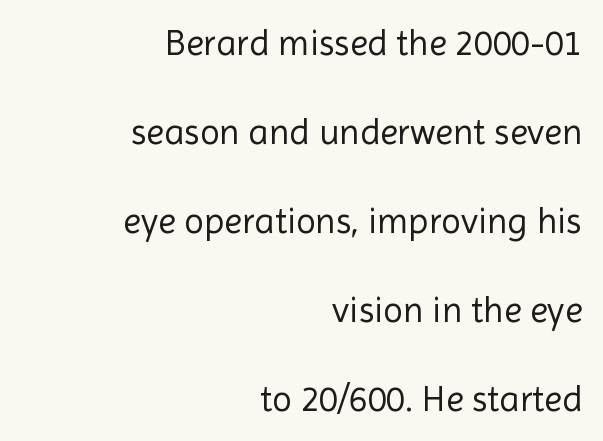
Q: Is the text bold? A: No.
Q: Is the text italic (slanted)? A: No, it is upright.
Q: Is the typeface a serif or a sans-serif typeface? A: Sans-serif.
Q: Is the text underlined? A: No.
Q: How is the paragraph aligned? A: Right-aligned.
Q: Is the spacing between letters normal or unusually wide? A: Normal.
Q: Is the spacing between lines tight, normal or loose? A: Loose.
Q: Width (condensed, normal, or wide)? A: Normal.
Q: x-height? A: Medium.
Q: Monospaced? A: No.
